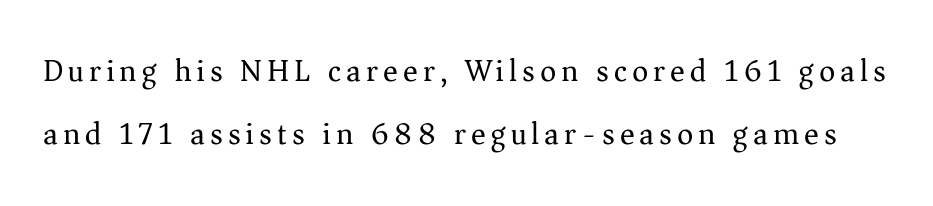
Q: Is the text bold? A: No.
Q: Is the text italic (slanted)? A: No, it is upright.
Q: Is the typeface a serif or a sans-serif typeface? A: Serif.
Q: Is the text underlined? A: No.
Q: Is the spacing between lines tight, normal or loose? A: Loose.
Q: Width (condensed, normal, or wide)? A: Normal.
Q: Stroke contrast? A: Medium.
Q: x-height? A: Medium.
Q: Monospaced? A: No.
